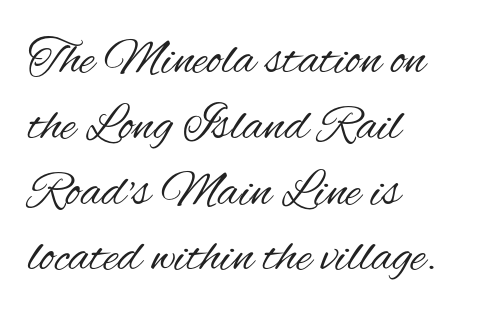
Q: Is the text bold? A: No.
Q: Is the text italic (slanted)? A: Yes.
Q: Is the typeface a serif or a sans-serif typeface? A: Sans-serif.
Q: Is the text underlined? A: No.
Q: How is the paragraph aligned? A: Left-aligned.
Q: Is the spacing between letters normal or unusually wide? A: Normal.
Q: Is the spacing between lines tight, normal or loose? A: Normal.
Q: Width (condensed, normal, or wide)? A: Condensed.
Q: Stroke contrast? A: Medium.
Q: x-height? A: Small.
Q: Monospaced? A: No.
